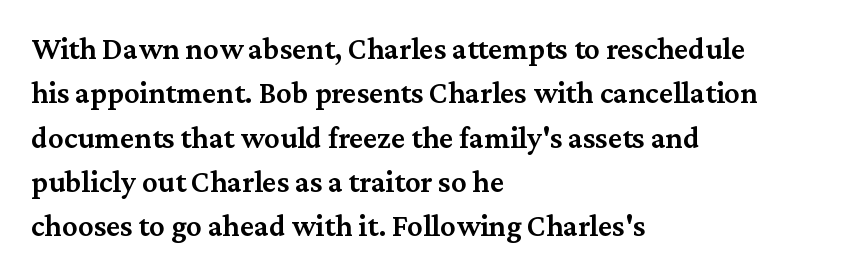
Glyph-to-glyph distance matches everyday printed text. This is moderately heavy type, rendered in semibold. Looks like regular typesetting: each glyph gets only the width it needs. The type family on display is of the serif kind. Unlike italic type, these characters show no tilt at all.
